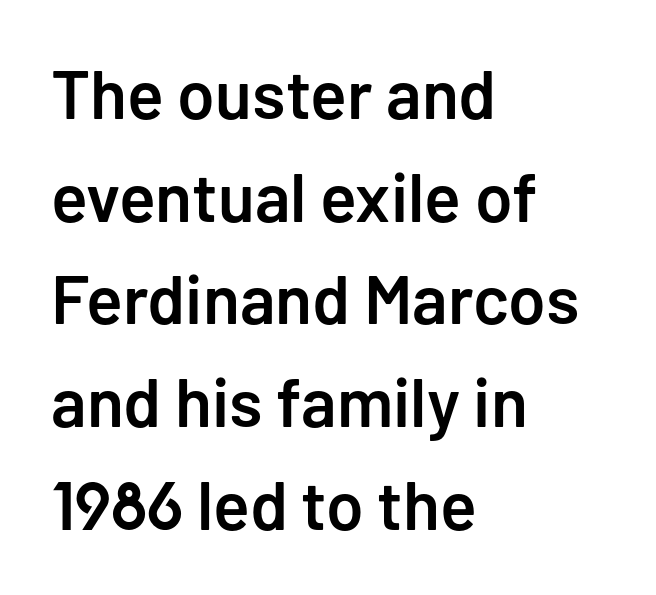
Q: Is the text bold? A: Semi-bold.
Q: Is the text italic (slanted)? A: No, it is upright.
Q: Is the typeface a serif or a sans-serif typeface? A: Sans-serif.
Q: Is the text underlined? A: No.
Q: How is the paragraph aligned? A: Left-aligned.
Q: Is the spacing between letters normal or unusually wide? A: Normal.
Q: Is the spacing between lines tight, normal or loose? A: Normal.
Q: Width (condensed, normal, or wide)? A: Normal.
Q: Stroke contrast? A: Low.
Q: x-height? A: Medium.
Q: Monospaced? A: No.
